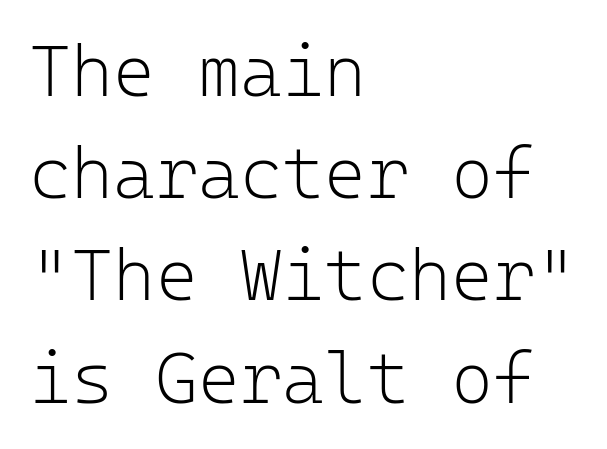
The image shows 72 px light sans-serif type, upright, monospaced; set left-aligned, normal line spacing (1.42x), normal letter spacing, not underlined; low stroke contrast and a medium x-height.
